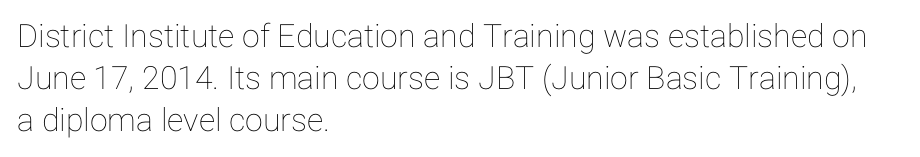
The image shows 32 px text type, upright; set left-aligned, normal line spacing (1.32x), normal letter spacing, not underlined; low stroke contrast and a medium x-height.
